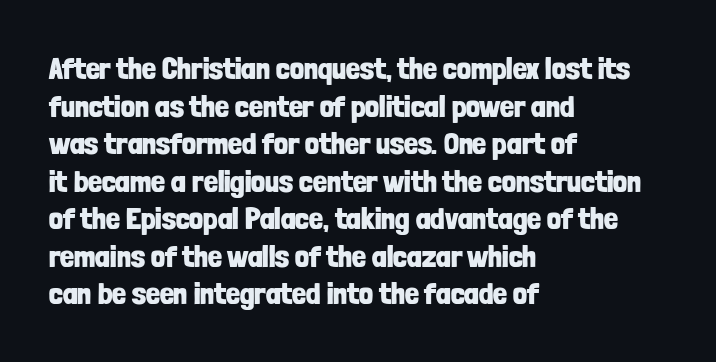
Serif or sans? Sans — the stroke terminals are bare. Chunky letters — that's bold for sure. Is this a fixed-width face? No — the glyphs have proportional, varying widths. Nobody touched the tracking dial on this one.
